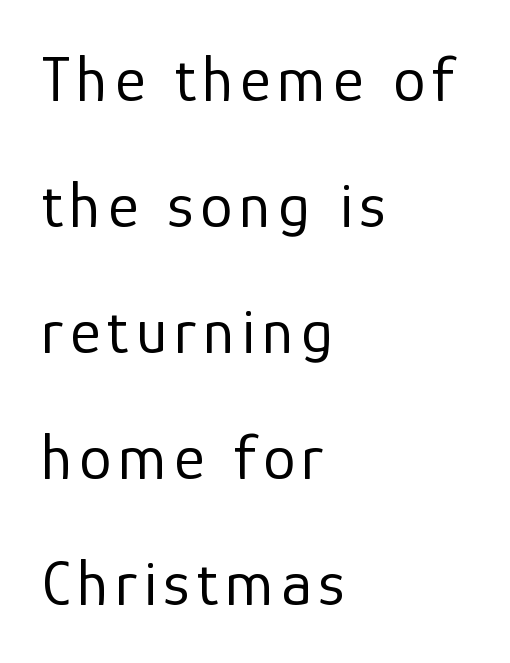
Stroke terminals: plain, sans-serif. The lines are spread far apart with generous leading. Posture: vertical. One-word summary of the alignment: left. Unmarked baselines from the first word to the last. Spacing verdict: proportional, widths tailored to each character.
